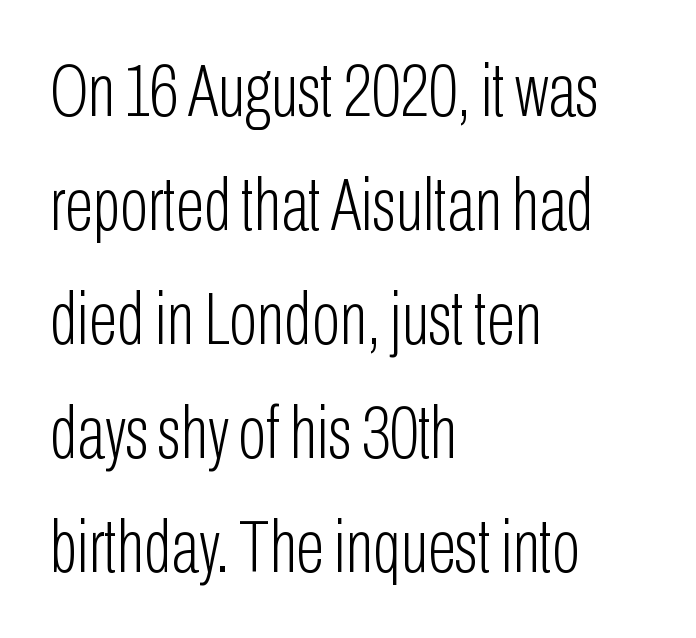
Q: Is the text bold? A: No.
Q: Is the text italic (slanted)? A: No, it is upright.
Q: Is the typeface a serif or a sans-serif typeface? A: Sans-serif.
Q: Is the text underlined? A: No.
Q: How is the paragraph aligned? A: Left-aligned.
Q: Is the spacing between letters normal or unusually wide? A: Normal.
Q: Is the spacing between lines tight, normal or loose? A: Normal.
Q: Width (condensed, normal, or wide)? A: Condensed.
Q: Stroke contrast? A: Low.
Q: x-height? A: Medium.
Q: Monospaced? A: No.
